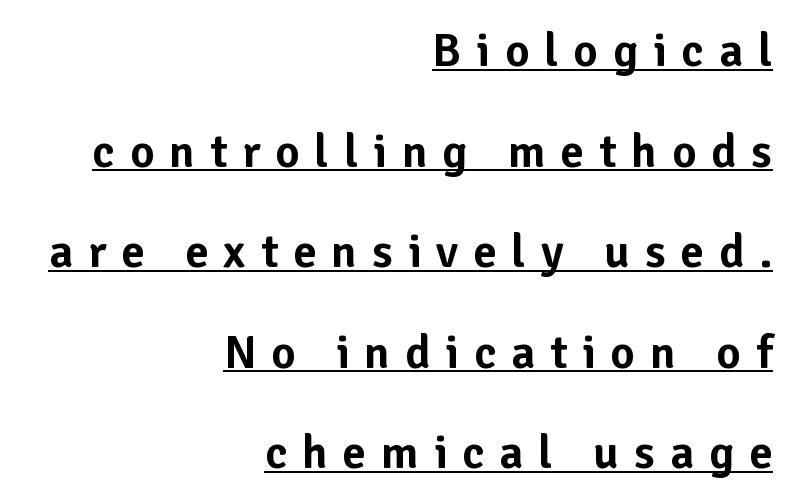
The image shows 47 px sans-serif type, upright; set right-aligned, loose line spacing (2.14x), unusually wide letter spacing (+0.32 em), underlined; low stroke contrast and a medium x-height.
